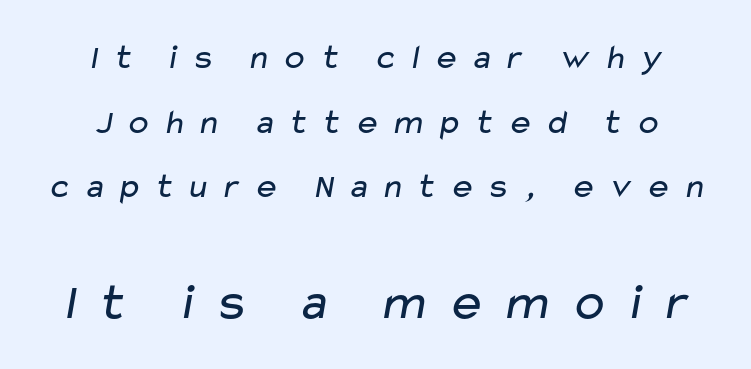
Q: Is the text bold? A: No.
Q: Is the typeface a serif or a sans-serif typeface? A: Sans-serif.
Q: Is the text underlined? A: No.
Q: Is the spacing between letters normal or unusually wide? A: Unusually wide.
Q: Which block of text is set in a larger size, the first (top) or the second (bottom)? A: The second (bottom) one.
Q: Width (condensed, normal, or wide)? A: Wide.
Q: Stroke contrast? A: Low.
Q: x-height? A: Medium.
Q: Monospaced? A: No.
